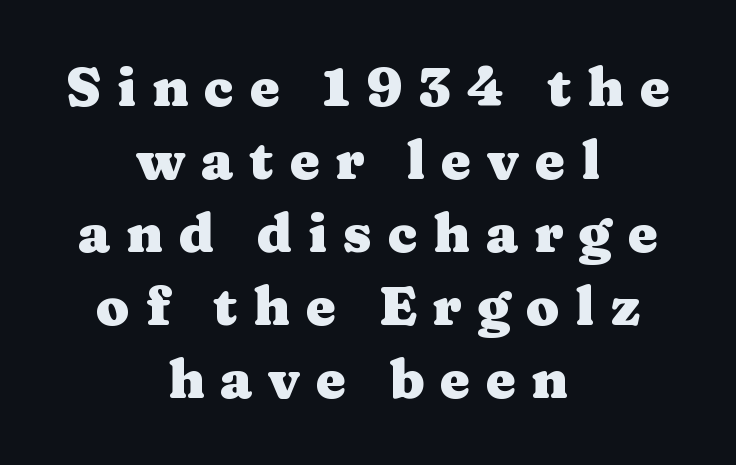
The letters advance in unequal steps, a hallmark of proportional type. Its strokes are broad and dark, the hallmark of bold type. Clear beneath every line of the passage. Unlike italic type, these characters show no tilt at all. If you folded the block vertically in half, each line would mirror itself in length. Does the type have serifs? Yes, each stem ends in a small foot.
